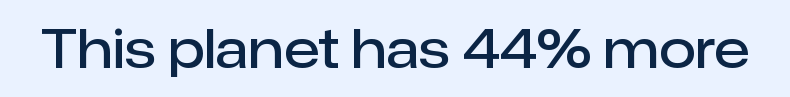
{"serif": "no", "italic": "no", "bold": "semi", "weight": "semibold", "width": "normal", "stroke_contrast": "low", "x_height": "medium", "monospaced": "no", "underline": "no", "letter_spacing": "normal", "letter_spacing_em": 0.0, "glyph_px": 53}
